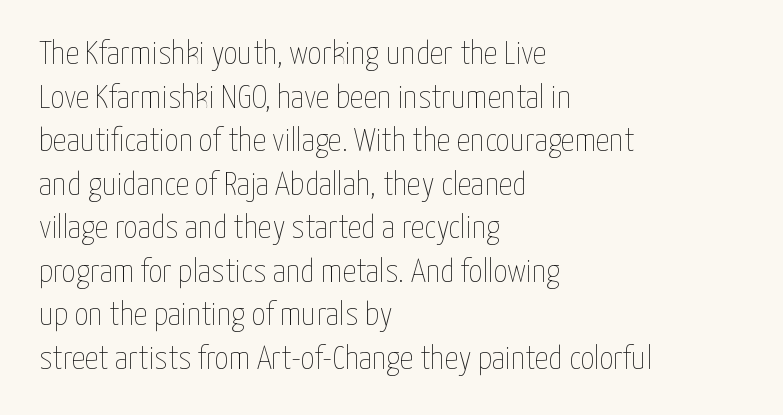
Stroke mass is kept to a normal reading level or below. Posture: straight, roman, zero tilt. Check the space under the baseline: it is left empty. Vertical spacing — default.
